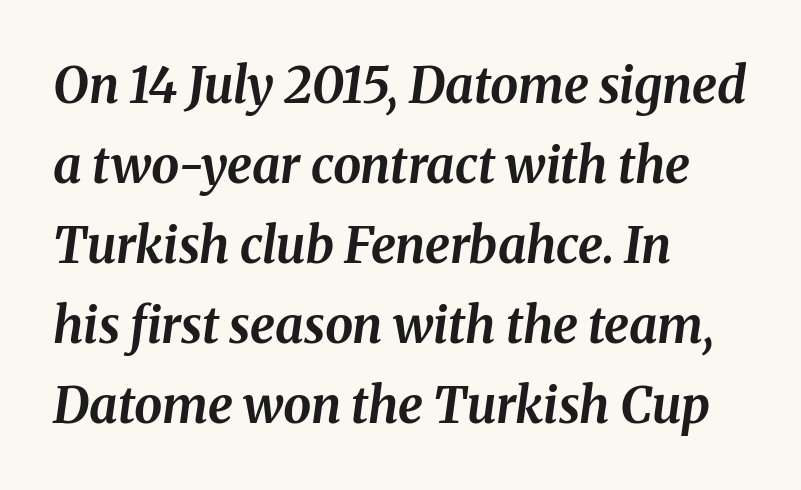
Q: Is the text bold? A: Yes.
Q: Is the text italic (slanted)? A: Yes, it leans right by about 8 degrees.
Q: Is the text underlined? A: No.
Q: How is the paragraph aligned? A: Left-aligned.
Q: Is the spacing between letters normal or unusually wide? A: Normal.
Q: Is the spacing between lines tight, normal or loose? A: Normal.
Q: Width (condensed, normal, or wide)? A: Normal.
Q: Stroke contrast? A: Medium.
Q: x-height? A: Medium.
Q: Monospaced? A: No.
